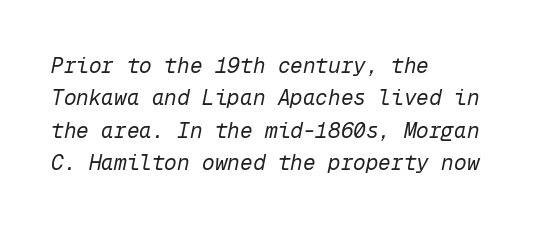
The image shows 21 px text type, italic (leaning right); set left-aligned, normal line spacing (1.54x), normal letter spacing, not underlined.
